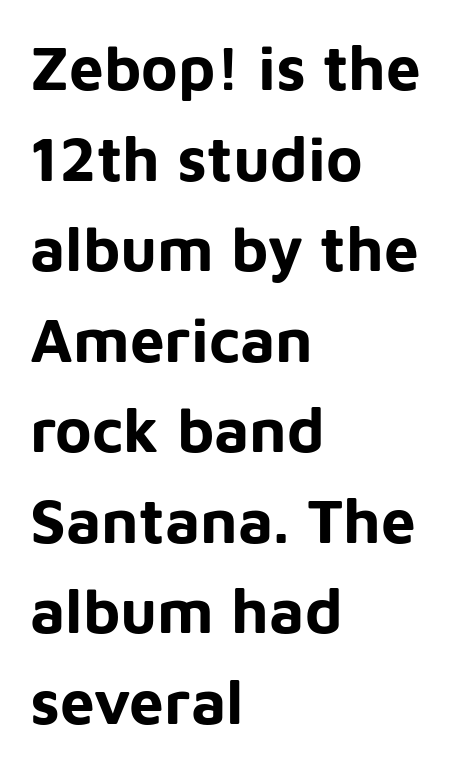
Q: Is the text bold? A: Yes.
Q: Is the text italic (slanted)? A: No, it is upright.
Q: Is the typeface a serif or a sans-serif typeface? A: Sans-serif.
Q: Is the text underlined? A: No.
Q: How is the paragraph aligned? A: Left-aligned.
Q: Is the spacing between letters normal or unusually wide? A: Normal.
Q: Is the spacing between lines tight, normal or loose? A: Normal.
Q: Width (condensed, normal, or wide)? A: Normal.
Q: Stroke contrast? A: Low.
Q: x-height? A: Medium.
Q: Monospaced? A: No.
